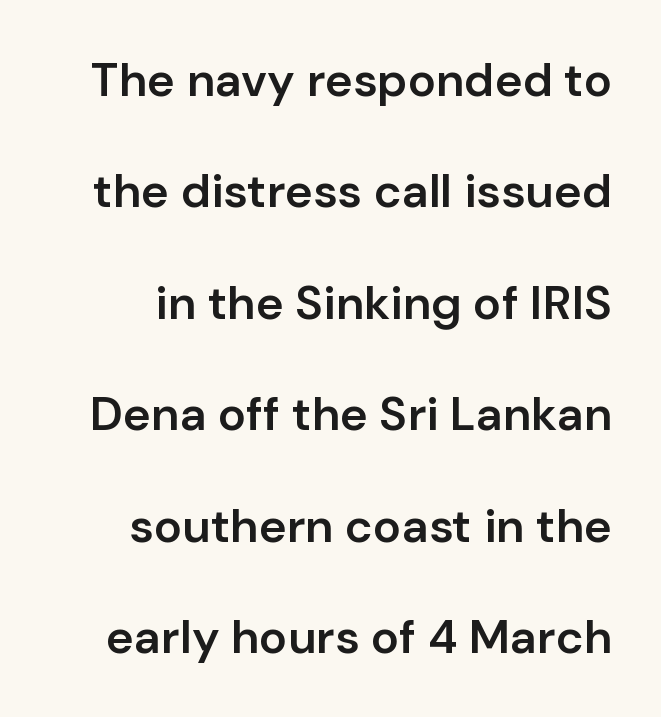
The image shows 47 px semibold sans-serif type, upright; set loose line spacing (2.37x), normal letter spacing, not underlined; low stroke contrast and a medium x-height.
